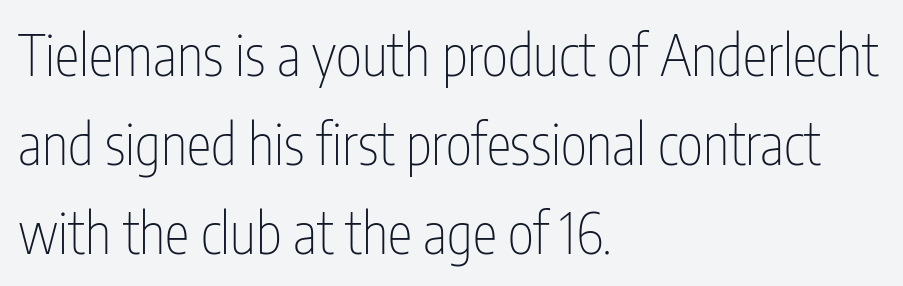
Q: Is the text bold? A: No.
Q: Is the text italic (slanted)? A: No, it is upright.
Q: Is the typeface a serif or a sans-serif typeface? A: Sans-serif.
Q: Is the text underlined? A: No.
Q: How is the paragraph aligned? A: Left-aligned.
Q: Is the spacing between letters normal or unusually wide? A: Normal.
Q: Is the spacing between lines tight, normal or loose? A: Normal.
Q: Width (condensed, normal, or wide)? A: Condensed.
Q: Stroke contrast? A: Low.
Q: x-height? A: Medium.
Q: Monospaced? A: No.
